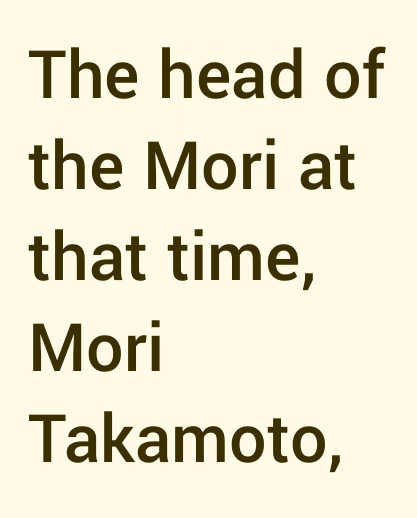
The image shows 74 px semibold sans-serif type, upright; set left-aligned, line spacing 1.23x, normal letter spacing, not underlined; low stroke contrast and a medium x-height.
